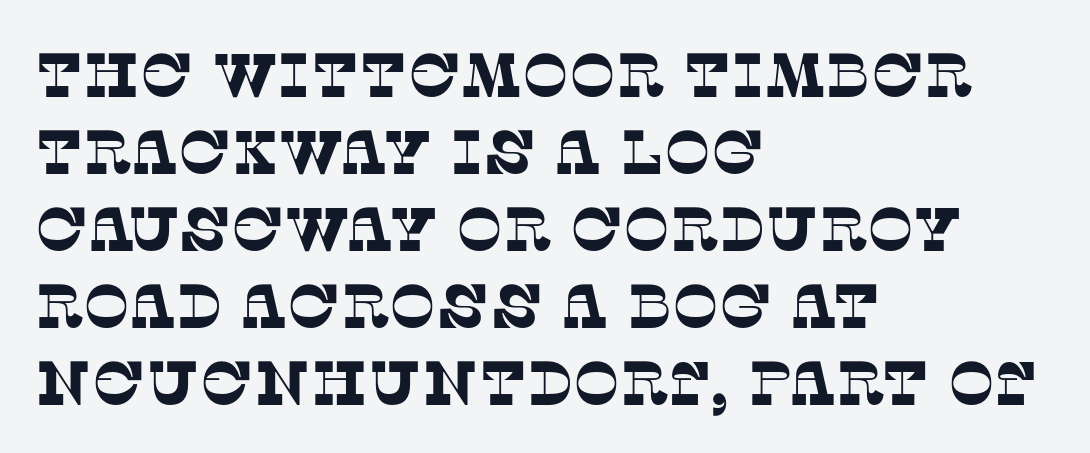
The image shows 62 px serif type; set left-aligned, line spacing 1.24x, normal letter spacing, not underlined; low stroke contrast and a large x-height.
